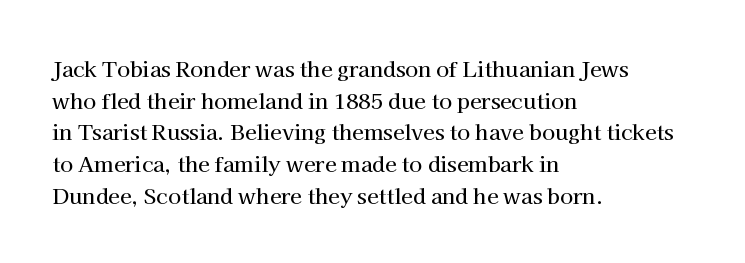
Has an underline been added? It has not. Do the letters lean? They stand straight. Notice how descenders clear the ascenders below comfortably — that's standard leading. The line texture is even and compact thanks to regular tracking.
